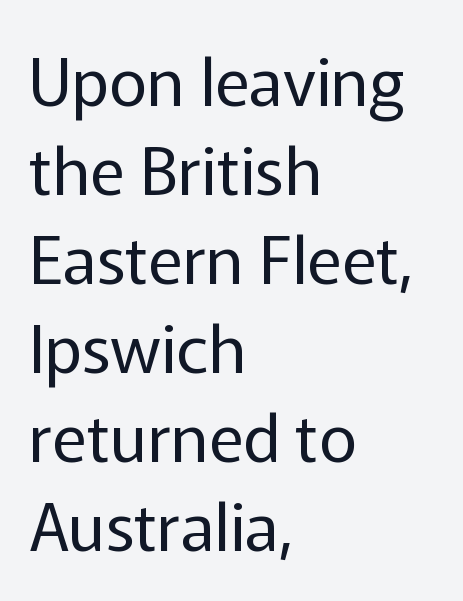
{"serif": "no", "italic": "no", "bold": "no", "weight": "regular", "width": "normal", "stroke_contrast": "low", "x_height": "medium", "monospaced": "no", "underline": "no", "align": "left", "line_spacing": "normal", "line_spacing_ratio": 1.35, "letter_spacing": "normal", "letter_spacing_em": 0.0, "glyph_px": 66}
